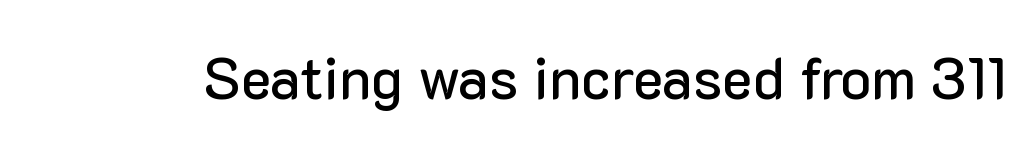
{"serif": "no", "italic": "no", "width": "normal", "stroke_contrast": "low", "x_height": "medium", "monospaced": "no", "underline": "no", "letter_spacing": "normal", "letter_spacing_em": 0.0, "glyph_px": 58}
